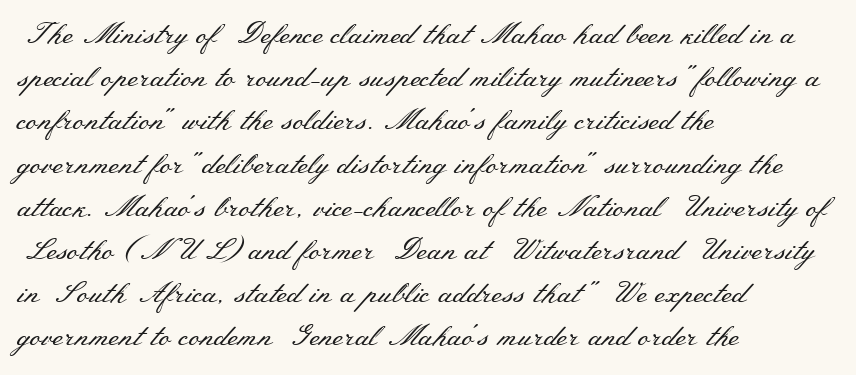
The image shows 29 px regular-weight, wide serif type; set left-aligned, normal line spacing (1.49x), normal letter spacing, not underlined; medium stroke contrast and a small x-height.
